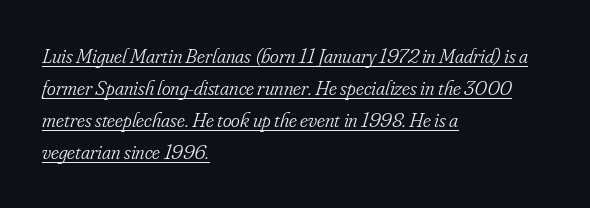
{"italic": "yes", "lean": "right", "slant_degrees": 16, "bold": "no", "underline": "yes", "align": "left", "line_spacing": "normal", "line_spacing_ratio": 1.53, "letter_spacing": "normal", "letter_spacing_em": 0.0, "glyph_px": 21}
